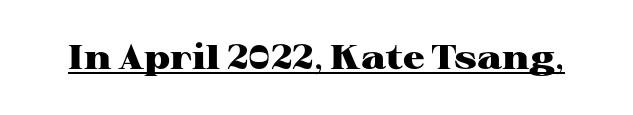
{"serif": "yes", "italic": "no", "bold": "yes", "weight": "heavy", "width": "wide", "stroke_contrast": "high", "x_height": "medium", "monospaced": "no", "underline": "yes", "letter_spacing": "normal", "letter_spacing_em": 0.0, "glyph_px": 34}
